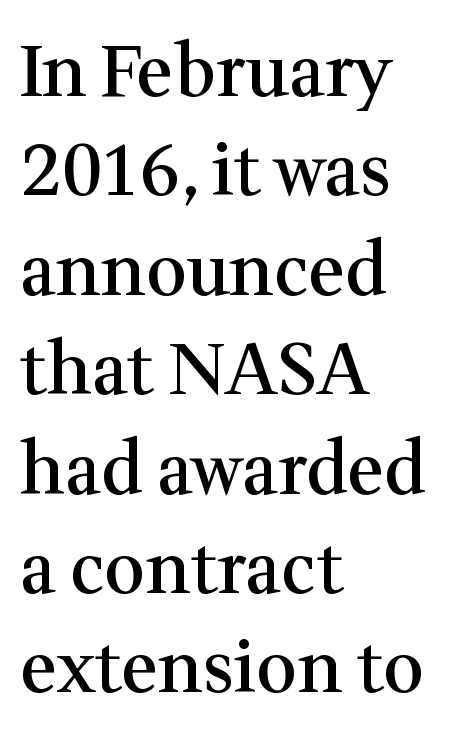
The image shows 71 px semibold serif type, upright; set left-aligned, normal line spacing (1.4x), normal letter spacing, not underlined; medium stroke contrast and a medium x-height.
